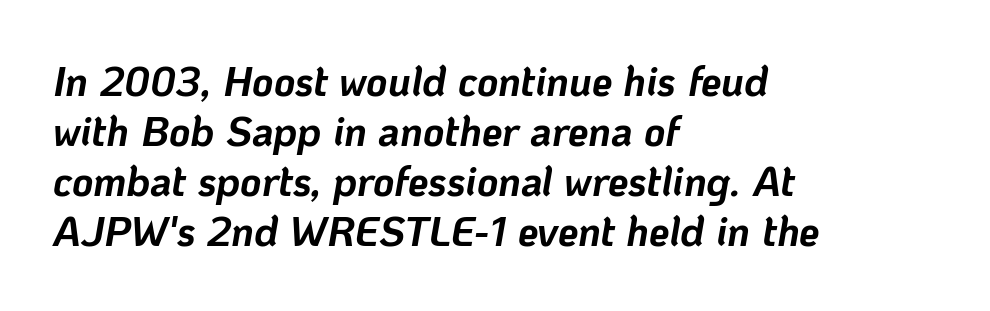
Q: Is the text bold? A: Yes.
Q: Is the text italic (slanted)? A: Yes, it leans right by about 10 degrees.
Q: Is the text underlined? A: No.
Q: How is the paragraph aligned? A: Left-aligned.
Q: Is the spacing between letters normal or unusually wide? A: Normal.
Q: Width (condensed, normal, or wide)? A: Normal.
Q: Stroke contrast? A: Low.
Q: x-height? A: Medium.
Q: Monospaced? A: No.
